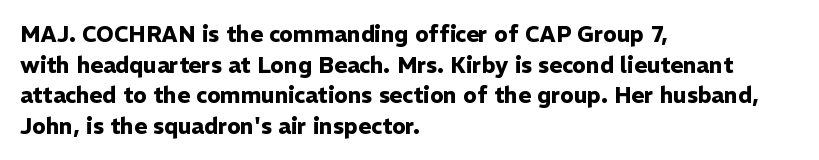
{"italic": "no", "bold": "yes", "underline": "no", "align": "left", "line_spacing": "normal", "line_spacing_ratio": 1.39, "letter_spacing": "normal", "letter_spacing_em": 0.0, "glyph_px": 22}
